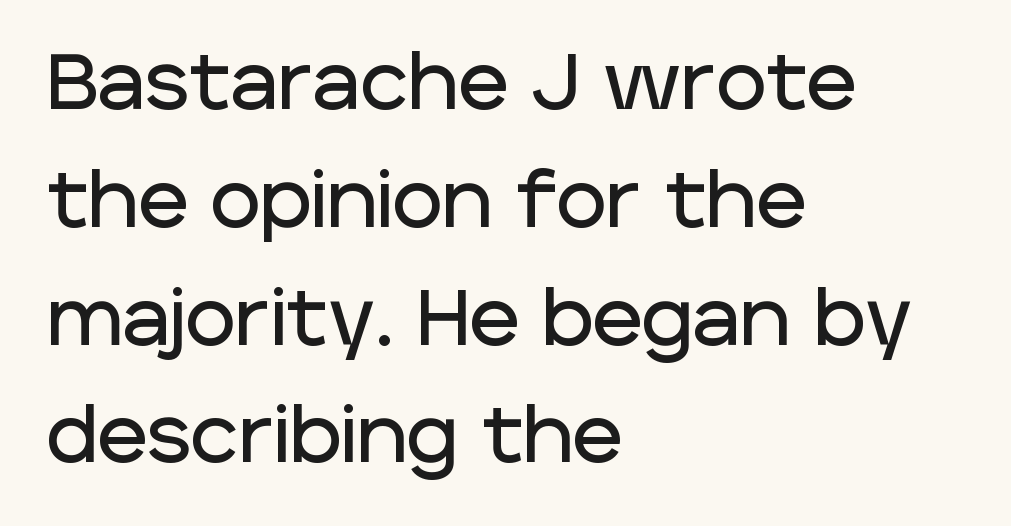
The image shows 77 px sans-serif type, upright; set left-aligned, normal line spacing (1.53x), normal letter spacing, not underlined; low stroke contrast and a large x-height.
